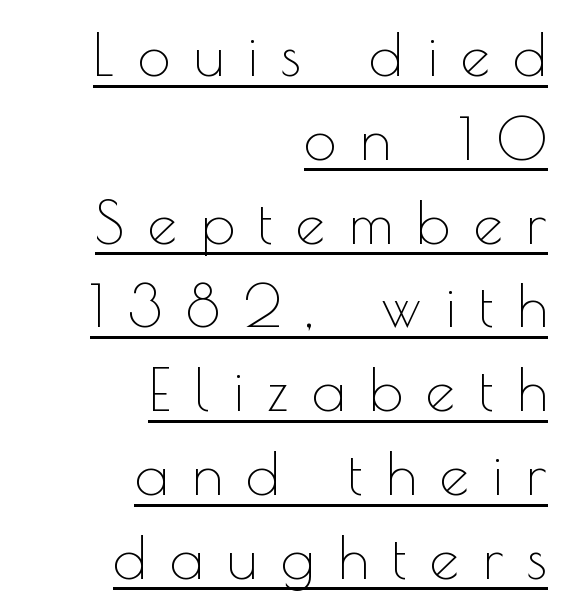
Q: Is the text bold? A: No.
Q: Is the text italic (slanted)? A: No, it is upright.
Q: Is the typeface a serif or a sans-serif typeface? A: Sans-serif.
Q: Is the text underlined? A: Yes.
Q: How is the paragraph aligned? A: Right-aligned.
Q: Is the spacing between letters normal or unusually wide? A: Unusually wide.
Q: Is the spacing between lines tight, normal or loose? A: Normal.
Q: Width (condensed, normal, or wide)? A: Normal.
Q: x-height? A: Small.
Q: Monospaced? A: No.
